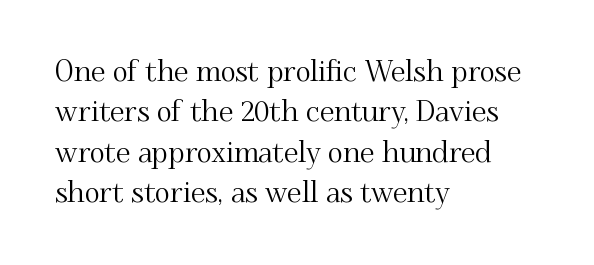
{"serif": "yes", "italic": "no", "width": "normal", "stroke_contrast": "medium", "x_height": "small", "monospaced": "no", "underline": "no", "align": "left", "line_spacing": "normal", "line_spacing_ratio": 1.39, "letter_spacing": "normal", "letter_spacing_em": 0.0, "glyph_px": 29}
